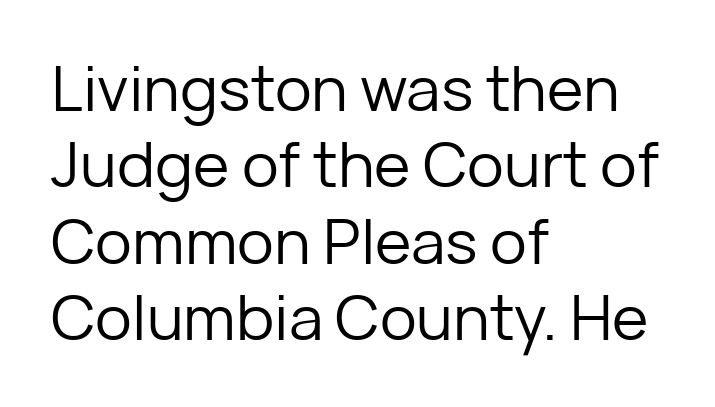
Q: Is the text bold? A: No.
Q: Is the text italic (slanted)? A: No, it is upright.
Q: Is the typeface a serif or a sans-serif typeface? A: Sans-serif.
Q: Is the text underlined? A: No.
Q: How is the paragraph aligned? A: Left-aligned.
Q: Is the spacing between letters normal or unusually wide? A: Normal.
Q: Width (condensed, normal, or wide)? A: Normal.
Q: Stroke contrast? A: Low.
Q: x-height? A: Medium.
Q: Monospaced? A: No.
